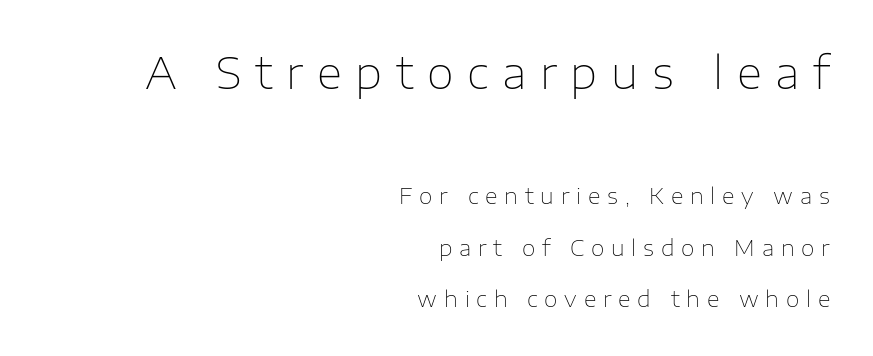
{"serif": "no", "italic": "no", "bold": "no", "weight": "thin", "width": "normal", "stroke_contrast": "low", "x_height": "medium", "monospaced": "no", "underline": "no", "align": "right", "line_spacing": "loose", "line_spacing_ratio": 2.34, "letter_spacing": "wide", "letter_spacing_em": 0.31, "larger_block": "first", "size_ratio": 2.0, "glyph_px": 44}
